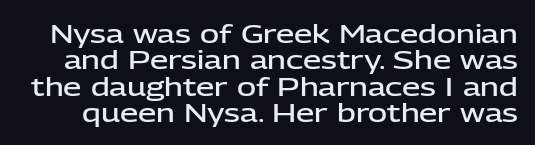
Each row of text sits above clean, open space. Interline gaps are noticeably narrow in this sample. Look at the stroke-to-counter ratio: somewhat heavy, a semibold. The letters stand straight up with perfectly vertical stems. Is the letter spacing exaggerated? No — it looks like the ordinary default.
